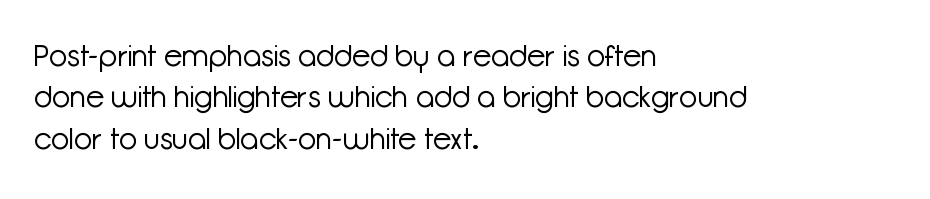
{"serif": "no", "italic": "no", "bold": "no", "weight": "light", "width": "normal", "stroke_contrast": "low", "x_height": "medium", "monospaced": "no", "underline": "no", "align": "left", "line_spacing": "normal", "line_spacing_ratio": 1.38, "letter_spacing": "normal", "letter_spacing_em": 0.0, "glyph_px": 30}
